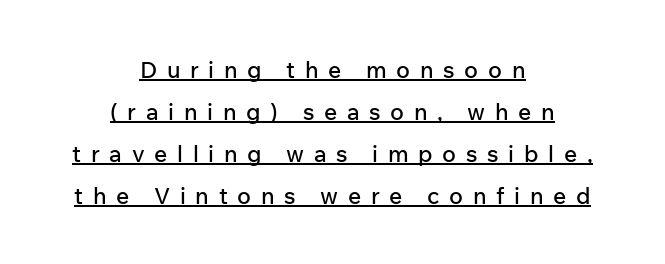
{"italic": "no", "underline": "yes", "align": "center", "line_spacing_ratio": 1.82, "letter_spacing": "wide", "letter_spacing_em": 0.42, "glyph_px": 23}
